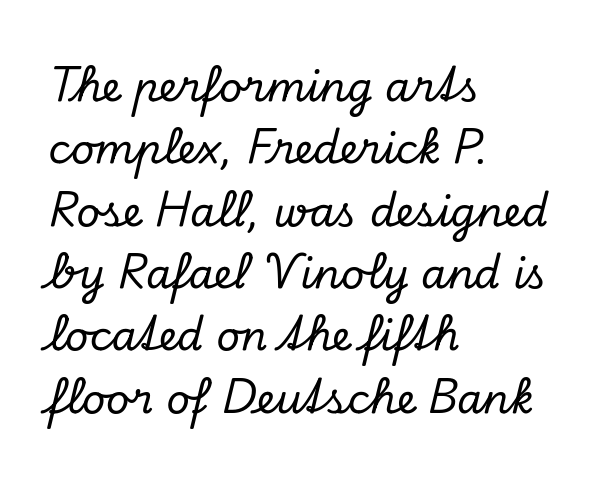
The image shows 41 px serif type, italic (leaning right); set left-aligned, normal line spacing (1.52x), normal letter spacing, not underlined; low stroke contrast and a small x-height.
